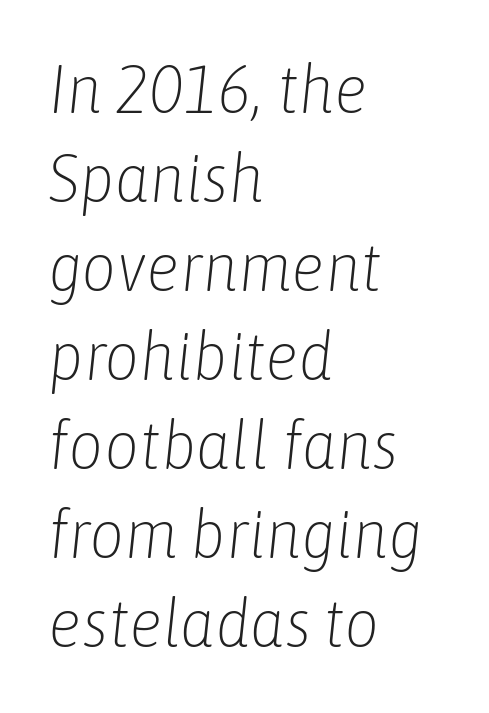
Glance below the letters and you will spot only blank space. Characters are canted at an angle relative to the baseline's perpendicular. Characters follow at the spacing the type designer built in. Caption: multi-line text, flush left, ragged right. No letter is thick-stroked: the sample isn't bold.
